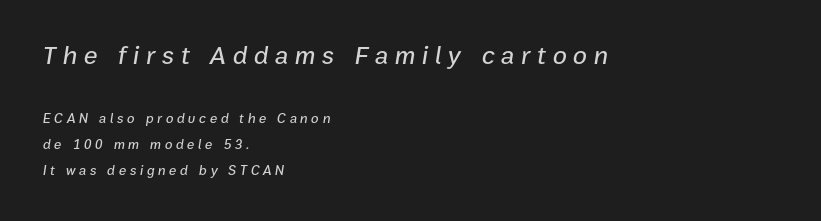
{"italic": "yes", "lean": "right", "slant_degrees": 9, "underline": "no", "align": "left", "line_spacing_ratio": 1.83, "letter_spacing": "wide", "letter_spacing_em": 0.25, "larger_block": "first", "size_ratio": 1.86, "glyph_px": 26}
